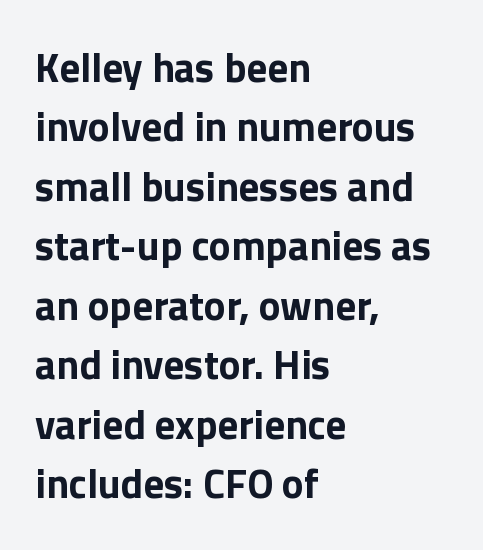
Q: Is the text bold? A: Yes.
Q: Is the text italic (slanted)? A: No, it is upright.
Q: Is the typeface a serif or a sans-serif typeface? A: Sans-serif.
Q: Is the text underlined? A: No.
Q: How is the paragraph aligned? A: Left-aligned.
Q: Is the spacing between letters normal or unusually wide? A: Normal.
Q: Is the spacing between lines tight, normal or loose? A: Normal.
Q: Width (condensed, normal, or wide)? A: Normal.
Q: x-height? A: Medium.
Q: Monospaced? A: No.
